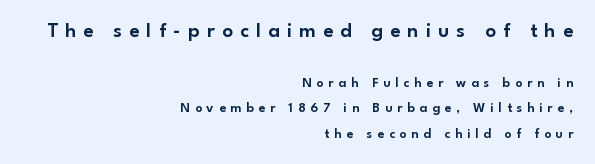
Q: Is the text italic (slanted)? A: No, it is upright.
Q: Is the text underlined? A: No.
Q: How is the paragraph aligned? A: Right-aligned.
Q: Is the spacing between letters normal or unusually wide? A: Unusually wide.
Q: Which block of text is set in a larger size, the first (top) or the second (bottom)? A: The first (top) one.
